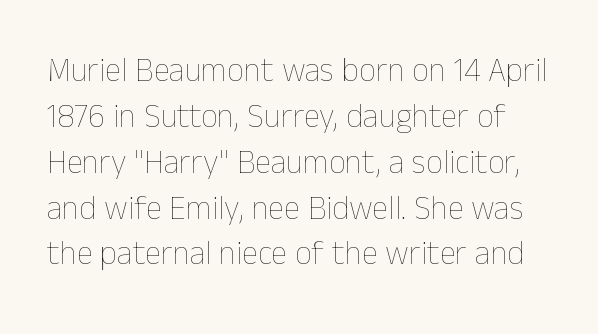
{"italic": "no", "bold": "no", "weight": "thin", "width": "normal", "stroke_contrast": "low", "x_height": "medium", "monospaced": "no", "underline": "no", "line_spacing": "normal", "line_spacing_ratio": 1.39, "letter_spacing": "normal", "letter_spacing_em": 0.0, "glyph_px": 33}
